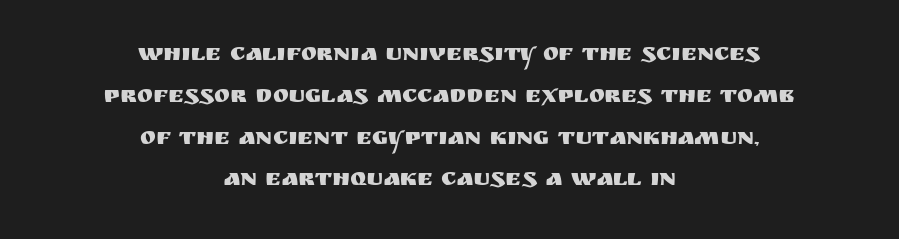
The image shows 24 px text type, upright; set centered, line spacing 1.74x, normal letter spacing, not underlined.
